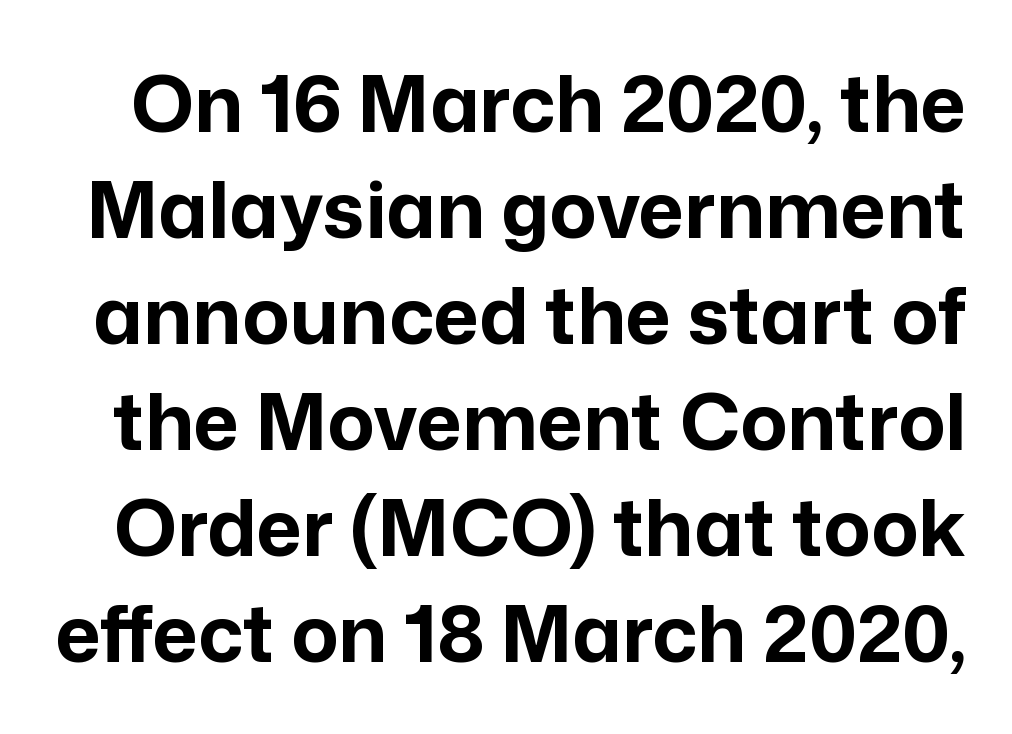
The image shows 78 px bold sans-serif type, upright; set normal line spacing (1.36x), normal letter spacing, not underlined; low stroke contrast and a medium x-height.
